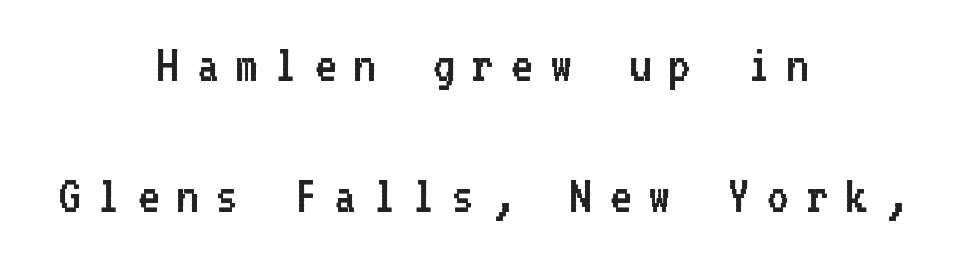
{"serif": "no", "italic": "no", "bold": "no", "weight": "regular", "width": "normal", "stroke_contrast": "low", "x_height": "medium", "monospaced": "yes", "underline": "no", "align": "center", "line_spacing": "loose", "line_spacing_ratio": 2.38, "letter_spacing": "wide", "letter_spacing_em": 0.3, "glyph_px": 55}
